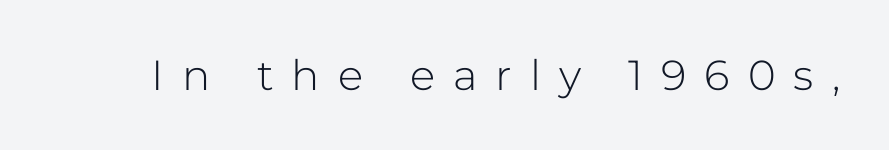
There is plenty of visible air inserted between adjacent glyphs. The passage shown is not bold in any degree. Each letter keeps its own natural width here, so spacing adapts to shape. The gap between lines stays unmarked. A roman cut, with each character standing at attention.
